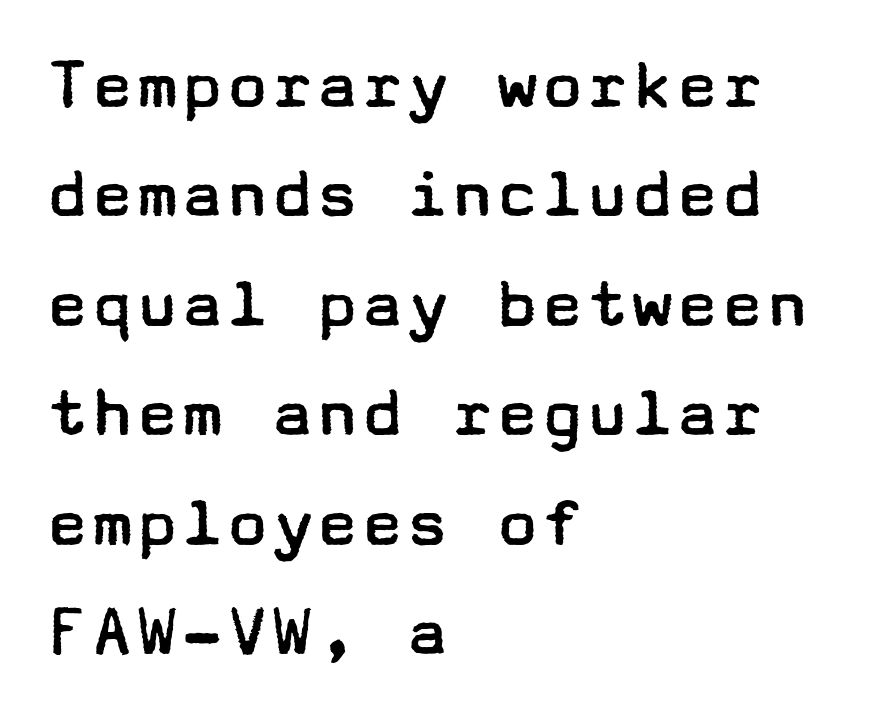
Q: Is the text bold? A: No.
Q: Is the text italic (slanted)? A: No, it is upright.
Q: Is the typeface a serif or a sans-serif typeface? A: Sans-serif.
Q: Is the text underlined? A: No.
Q: How is the paragraph aligned? A: Left-aligned.
Q: Is the spacing between letters normal or unusually wide? A: Normal.
Q: Is the spacing between lines tight, normal or loose? A: Normal.
Q: Width (condensed, normal, or wide)? A: Wide.
Q: Stroke contrast? A: Low.
Q: x-height? A: Medium.
